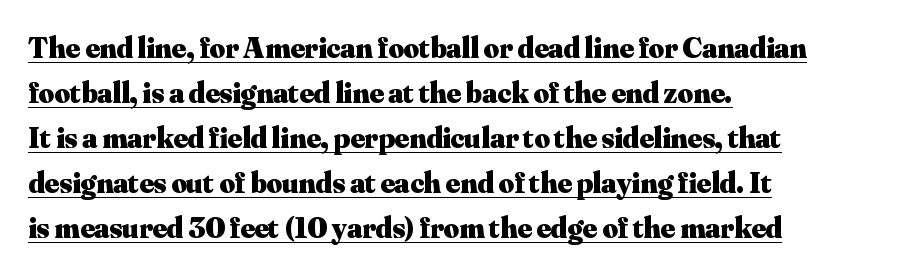
Q: Is the text bold? A: Yes.
Q: Is the text italic (slanted)? A: No, it is upright.
Q: Is the typeface a serif or a sans-serif typeface? A: Serif.
Q: Is the text underlined? A: Yes.
Q: How is the paragraph aligned? A: Left-aligned.
Q: Is the spacing between letters normal or unusually wide? A: Normal.
Q: Is the spacing between lines tight, normal or loose? A: Normal.
Q: Width (condensed, normal, or wide)? A: Normal.
Q: Stroke contrast? A: Medium.
Q: x-height? A: Small.
Q: Monospaced? A: No.
